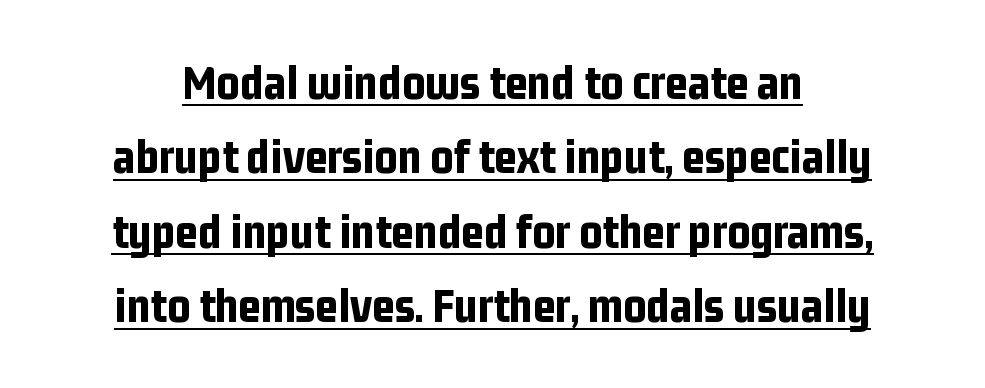
Q: Is the text bold? A: Yes.
Q: Is the text italic (slanted)? A: No, it is upright.
Q: Is the typeface a serif or a sans-serif typeface? A: Sans-serif.
Q: Is the text underlined? A: Yes.
Q: Is the spacing between letters normal or unusually wide? A: Normal.
Q: Is the spacing between lines tight, normal or loose? A: Normal.
Q: Width (condensed, normal, or wide)? A: Condensed.
Q: Stroke contrast? A: Low.
Q: x-height? A: Medium.
Q: Monospaced? A: No.
